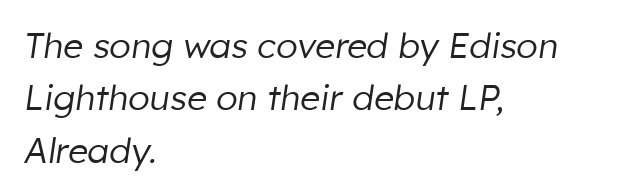
The image shows 35 px regular-weight type, italic (leaning right); set left-aligned, normal line spacing (1.5x), normal letter spacing, not underlined; low stroke contrast and a medium x-height.
